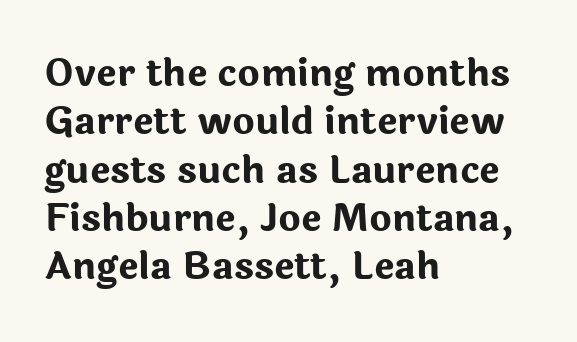
You could not count columns in this text — the font is proportionally spaced. The face used here has the dense, thick strokes of a bold. The letters carry no serifs — their stems end cleanly without finishing strokes. Only glyphs here, with clear space below each row.
